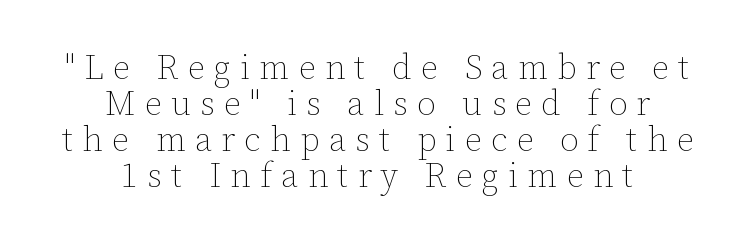
The whitespace from short lines is split evenly between both sides. Character widths vary here, with narrow letters taking less room than wide ones. Posture: upright roman. Vertically, the passage feels compressed, each row crowding the next.
